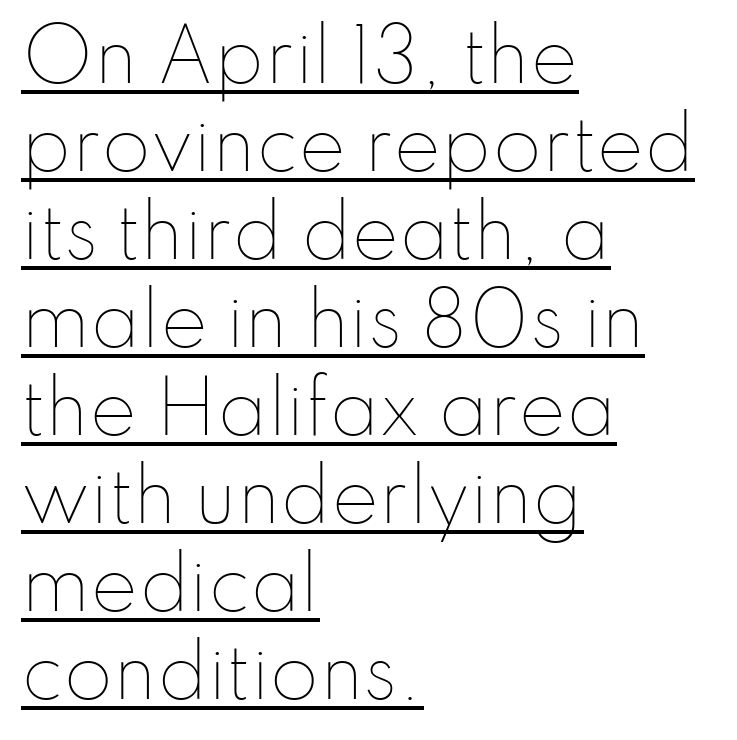
Q: Is the text bold? A: No.
Q: Is the text italic (slanted)? A: No, it is upright.
Q: Is the text underlined? A: Yes.
Q: How is the paragraph aligned? A: Left-aligned.
Q: Is the spacing between letters normal or unusually wide? A: Normal.
Q: Width (condensed, normal, or wide)? A: Normal.
Q: Stroke contrast? A: Low.
Q: x-height? A: Small.
Q: Monospaced? A: No.
